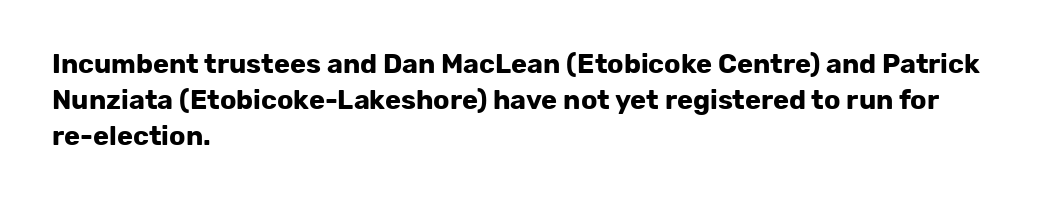
{"italic": "no", "bold": "yes", "underline": "no", "align": "left", "line_spacing": "normal", "line_spacing_ratio": 1.34, "letter_spacing": "normal", "letter_spacing_em": 0.0, "glyph_px": 27}
